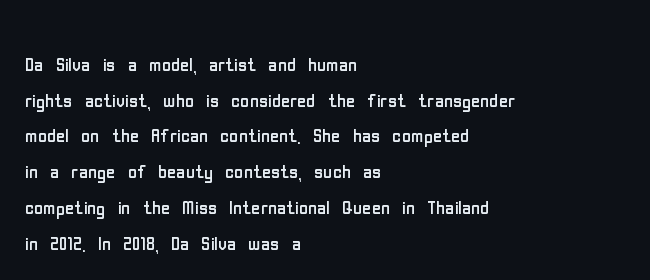
The image shows 25 px text type, upright; set left-aligned, normal line spacing (1.43x), normal letter spacing, not underlined.
